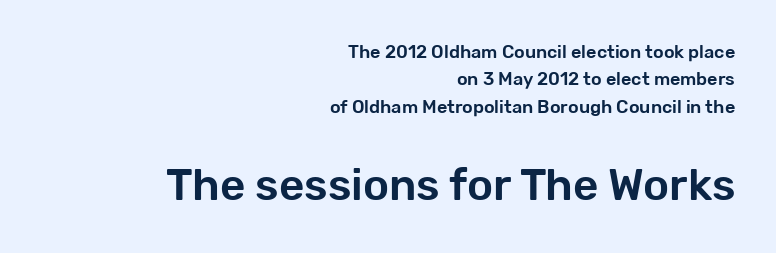
The image shows 44 px sans-serif type, upright; set right-aligned, normal line spacing (1.52x), normal letter spacing, not underlined; the second (bottom) block is 2.44x larger; low stroke contrast and a medium x-height.
